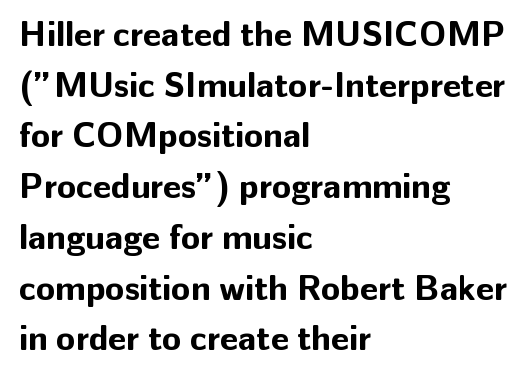
Between one letter and the next there's only the usual sliver of space. A roman cut, with each character standing at attention. The zone under the glyphs is completely vacant. Does the weight exceed regular? Yes, all the way to bold. Layout note: lines flush left. Each letter's strokes conclude bluntly, with no projecting serifs.
